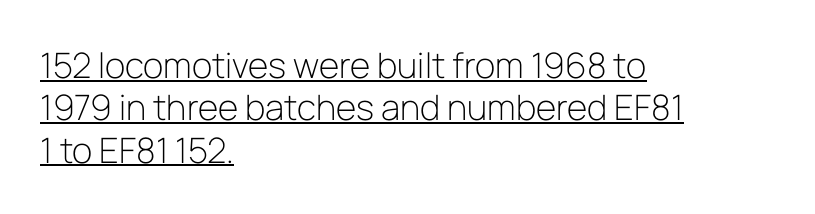
{"serif": "no", "italic": "no", "bold": "no", "weight": "light", "width": "normal", "stroke_contrast": "low", "x_height": "medium", "monospaced": "no", "underline": "yes", "align": "left", "line_spacing_ratio": 1.21, "letter_spacing": "normal", "letter_spacing_em": 0.0, "glyph_px": 35}
